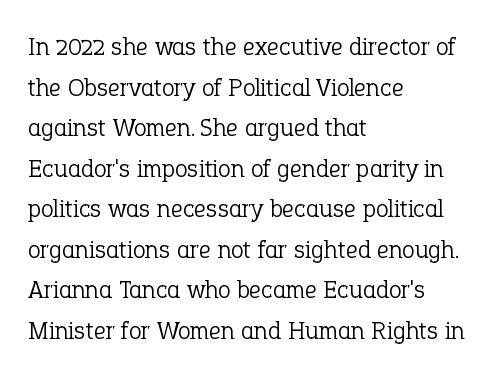
{"italic": "no", "bold": "no", "underline": "no", "align": "left", "line_spacing": "normal", "line_spacing_ratio": 1.56, "letter_spacing": "normal", "letter_spacing_em": 0.0, "glyph_px": 26}
